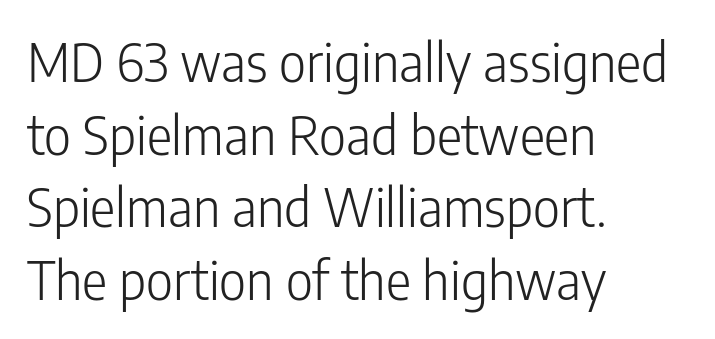
Each stroke keeps to a modest, everyday thickness or less. This is the regular roman posture of the typeface. Glyph-to-glyph distance matches everyday printed text. You could not count columns in this text — the font is proportionally spaced. The type family on display is of the sans-serif kind.
